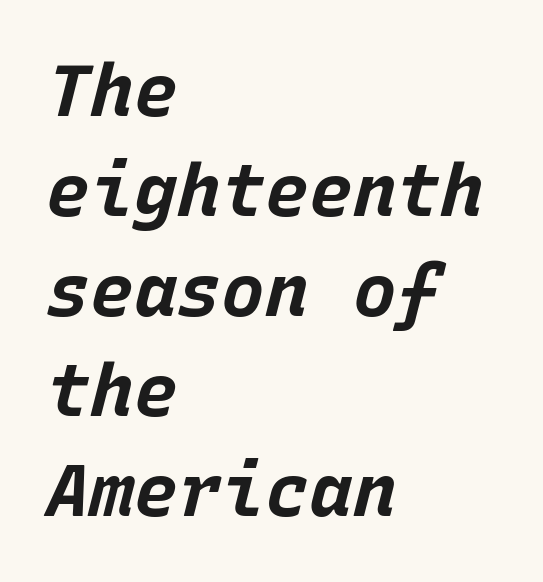
Q: Is the text bold? A: Yes.
Q: Is the text italic (slanted)? A: Yes, it leans right by about 15 degrees.
Q: Is the text underlined? A: No.
Q: How is the paragraph aligned? A: Left-aligned.
Q: Is the spacing between letters normal or unusually wide? A: Normal.
Q: Is the spacing between lines tight, normal or loose? A: Normal.
Q: Width (condensed, normal, or wide)? A: Normal.
Q: Stroke contrast? A: Low.
Q: x-height? A: Large.
Q: Monospaced? A: Yes.
